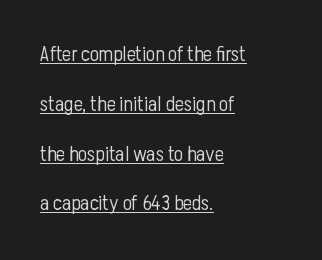
The image shows 21 px text type, upright; set left-aligned, loose line spacing (2.37x), normal letter spacing, underlined.
